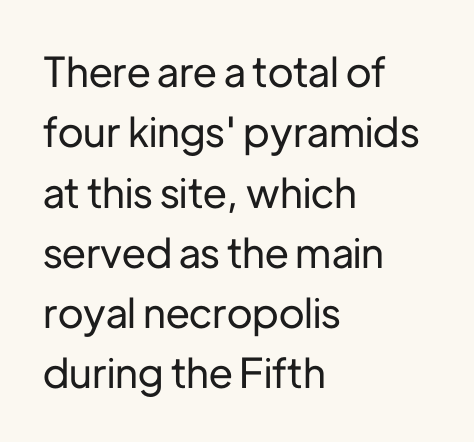
{"serif": "no", "italic": "no", "width": "normal", "stroke_contrast": "low", "x_height": "medium", "monospaced": "no", "underline": "no", "align": "left", "line_spacing": "normal", "line_spacing_ratio": 1.47, "letter_spacing": "normal", "letter_spacing_em": 0.0, "glyph_px": 41}
